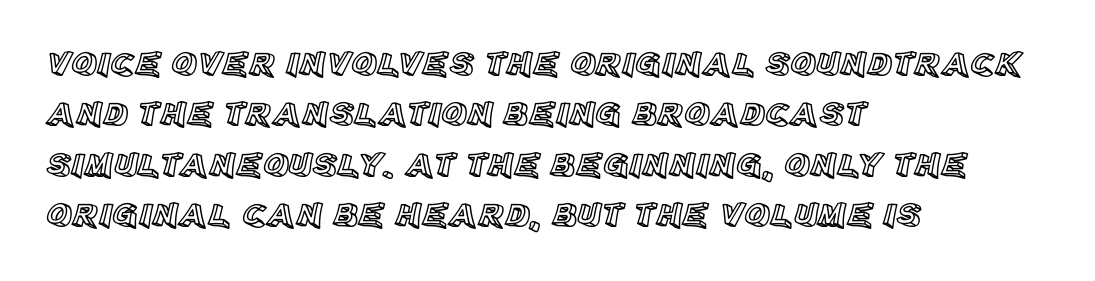
Check the space under the baseline: it is left empty. Letter spacing: default. The rag falls on the right side of this text block. Does the leading feel generous? No, just average. A typesetter would call this proportional, since set widths differ per character.
